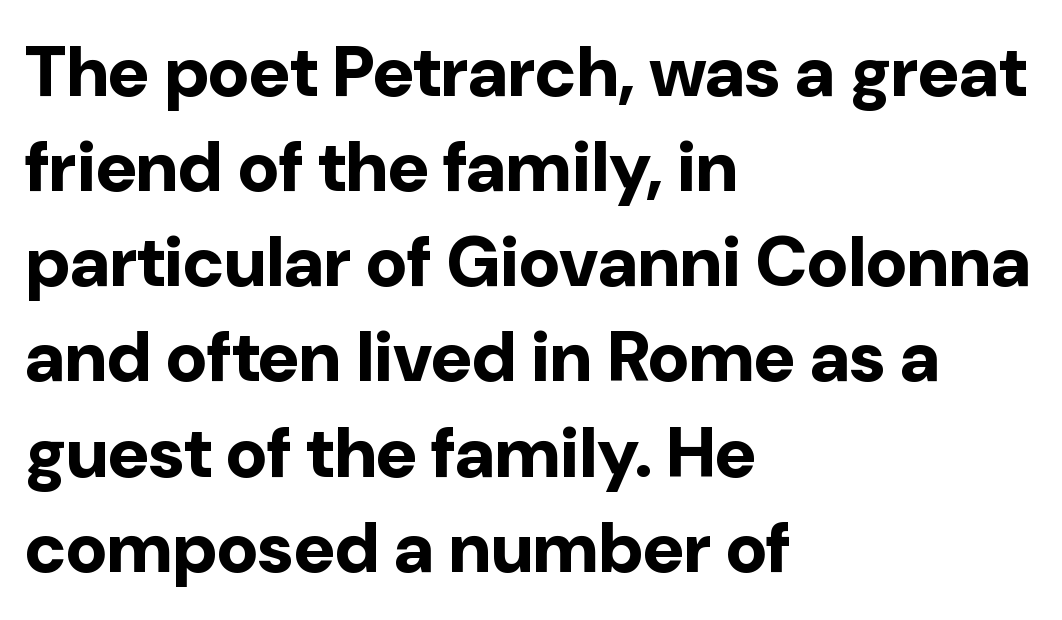
Q: Is the text bold? A: Yes.
Q: Is the text italic (slanted)? A: No, it is upright.
Q: Is the typeface a serif or a sans-serif typeface? A: Sans-serif.
Q: Is the text underlined? A: No.
Q: How is the paragraph aligned? A: Left-aligned.
Q: Is the spacing between letters normal or unusually wide? A: Normal.
Q: Is the spacing between lines tight, normal or loose? A: Normal.
Q: Width (condensed, normal, or wide)? A: Normal.
Q: Stroke contrast? A: Low.
Q: x-height? A: Medium.
Q: Monospaced? A: No.
